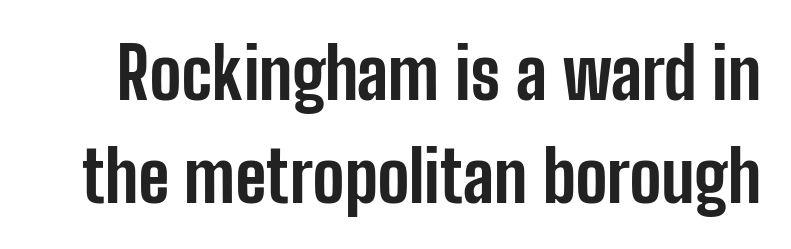
The image shows 71 px bold, condensed sans-serif type, upright; set normal line spacing (1.45x), normal letter spacing, not underlined; low stroke contrast and a medium x-height.
